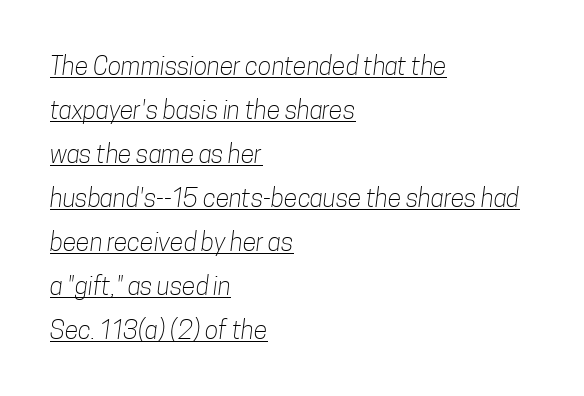
{"bold": "no", "underline": "yes", "align": "left", "line_spacing_ratio": 1.76, "letter_spacing": "normal", "letter_spacing_em": 0.0, "glyph_px": 25}
